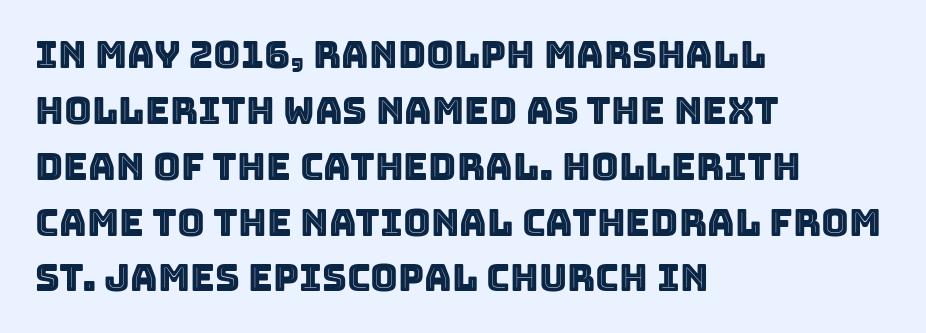
{"italic": "no", "width": "normal", "x_height": "large", "monospaced": "no", "underline": "no", "align": "left", "line_spacing": "normal", "line_spacing_ratio": 1.47, "letter_spacing": "normal", "letter_spacing_em": 0.0, "glyph_px": 38}
